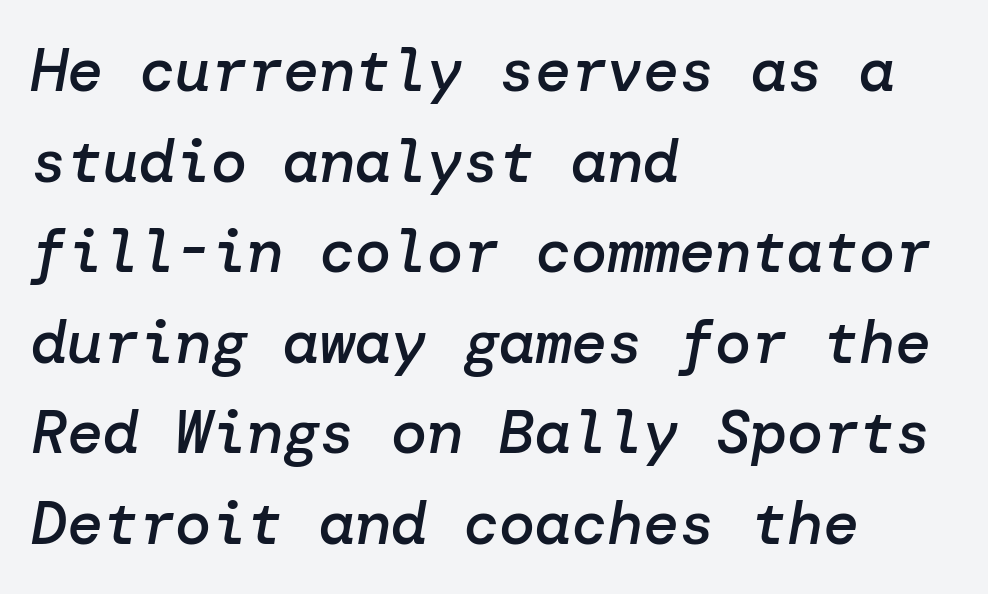
{"italic": "yes", "lean": "right", "slant_degrees": 10, "bold": "semi", "weight": "semibold", "width": "normal", "stroke_contrast": "low", "x_height": "medium", "underline": "no", "align": "left", "line_spacing": "normal", "line_spacing_ratio": 1.51, "letter_spacing": "normal", "letter_spacing_em": 0.0, "glyph_px": 60}
